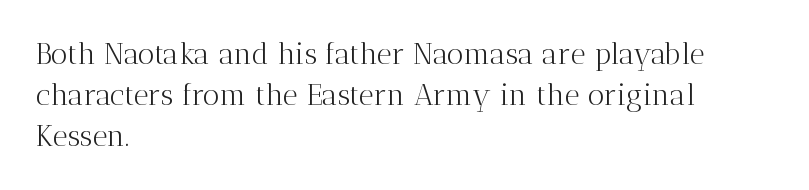
{"serif": "yes", "italic": "no", "bold": "no", "weight": "light", "width": "normal", "stroke_contrast": "medium", "x_height": "medium", "monospaced": "no", "underline": "no", "align": "left", "line_spacing": "normal", "line_spacing_ratio": 1.41, "letter_spacing": "normal", "letter_spacing_em": 0.0, "glyph_px": 29}
